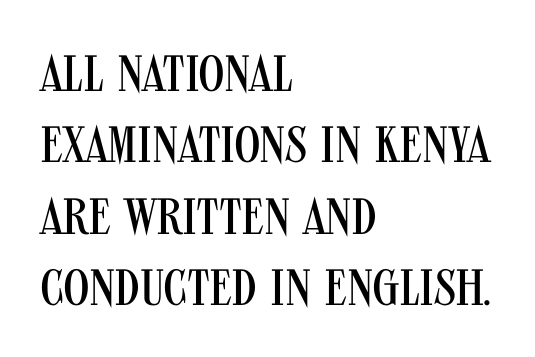
The image shows 51 px regular-weight, condensed sans-serif type, upright; set left-aligned, normal line spacing (1.4x), normal letter spacing, not underlined; medium stroke contrast and a large x-height.
